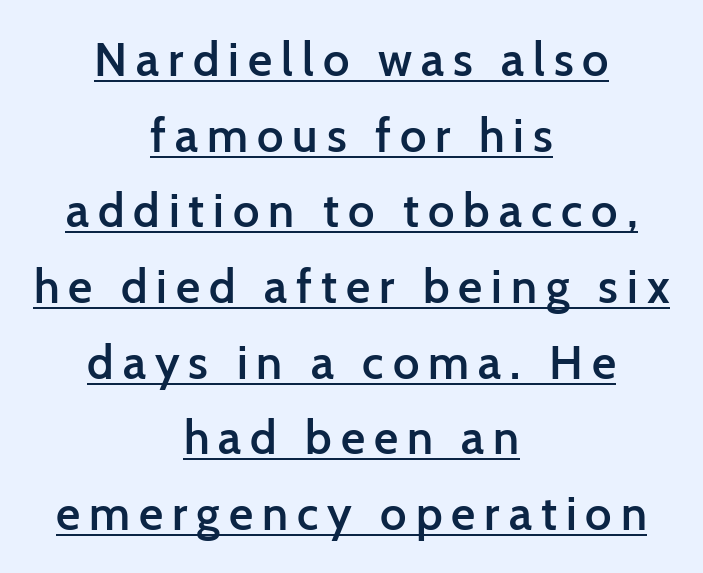
Q: Is the text bold? A: Semi-bold.
Q: Is the text italic (slanted)? A: No, it is upright.
Q: Is the typeface a serif or a sans-serif typeface? A: Sans-serif.
Q: Is the text underlined? A: Yes.
Q: How is the paragraph aligned? A: Centered.
Q: Is the spacing between lines tight, normal or loose? A: Normal.
Q: Width (condensed, normal, or wide)? A: Normal.
Q: Stroke contrast? A: Low.
Q: x-height? A: Medium.
Q: Monospaced? A: No.
